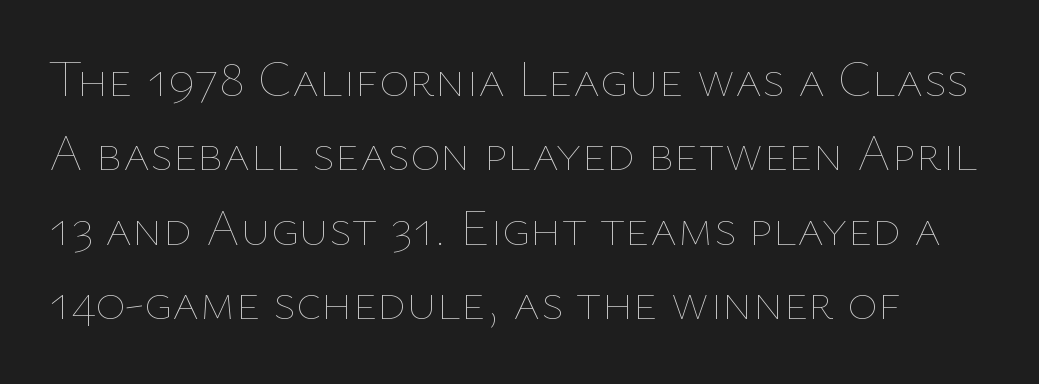
Q: Is the text bold? A: No.
Q: Is the text italic (slanted)? A: No, it is upright.
Q: Is the text underlined? A: No.
Q: Is the spacing between letters normal or unusually wide? A: Normal.
Q: Is the spacing between lines tight, normal or loose? A: Normal.
Q: Width (condensed, normal, or wide)? A: Normal.
Q: Stroke contrast? A: Low.
Q: x-height? A: Medium.
Q: Monospaced? A: No.
